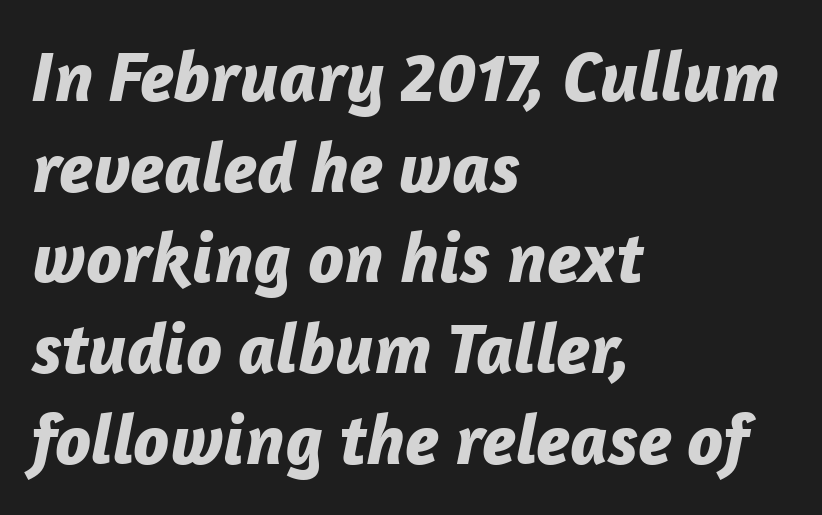
Do the characters align in a grid? No, the font is proportional. I'd describe the lettering as bold — thick and assertive. Each row of text sits above clean, open space. The rendering applies a slant to the glyphs. The setting favours the left margin, as ordinary paragraphs usually do. Characters follow at the spacing the type designer built in.
